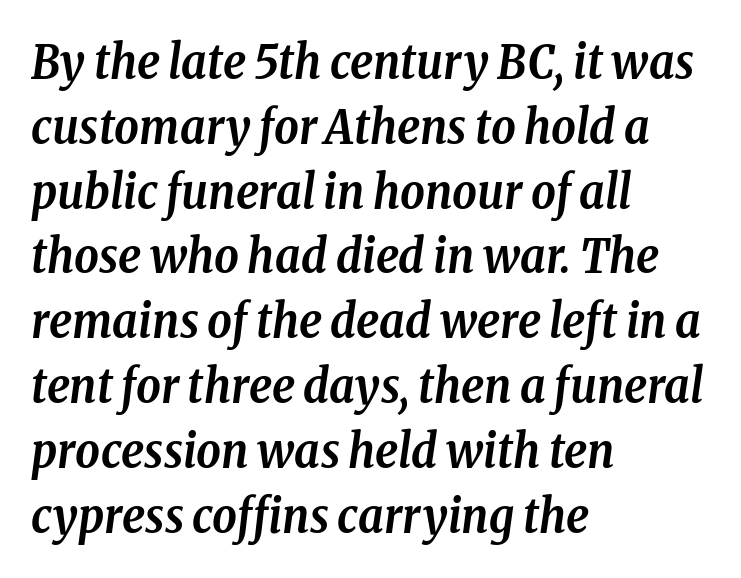
Q: Is the text bold? A: Yes.
Q: Is the text italic (slanted)? A: Yes, it leans right by about 8 degrees.
Q: Is the typeface a serif or a sans-serif typeface? A: Serif.
Q: Is the text underlined? A: No.
Q: How is the paragraph aligned? A: Left-aligned.
Q: Is the spacing between letters normal or unusually wide? A: Normal.
Q: Is the spacing between lines tight, normal or loose? A: Normal.
Q: Width (condensed, normal, or wide)? A: Condensed.
Q: Stroke contrast? A: Low.
Q: x-height? A: Medium.
Q: Monospaced? A: No.
